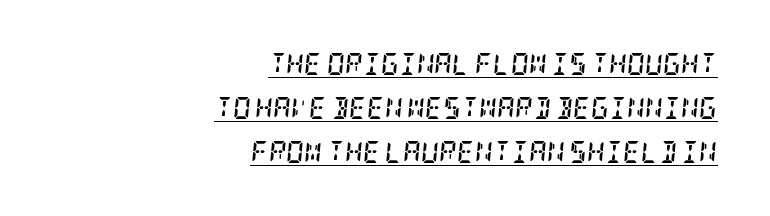
Q: Is the text bold? A: Yes.
Q: Is the text italic (slanted)? A: Yes, it leans right by about 5 degrees.
Q: Is the text underlined? A: Yes.
Q: How is the paragraph aligned? A: Right-aligned.
Q: Is the spacing between letters normal or unusually wide? A: Normal.
Q: Is the spacing between lines tight, normal or loose? A: Loose.
